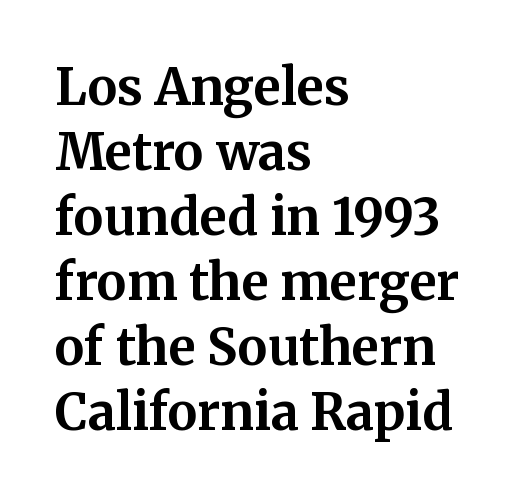
Clear beneath every line of the passage. The lettering stays uniformly vertical, giving the passage a roman look. The strokes are fattened all the way to bold. Visually the block forms a straight wall on the left and a jagged coastline on the right.
